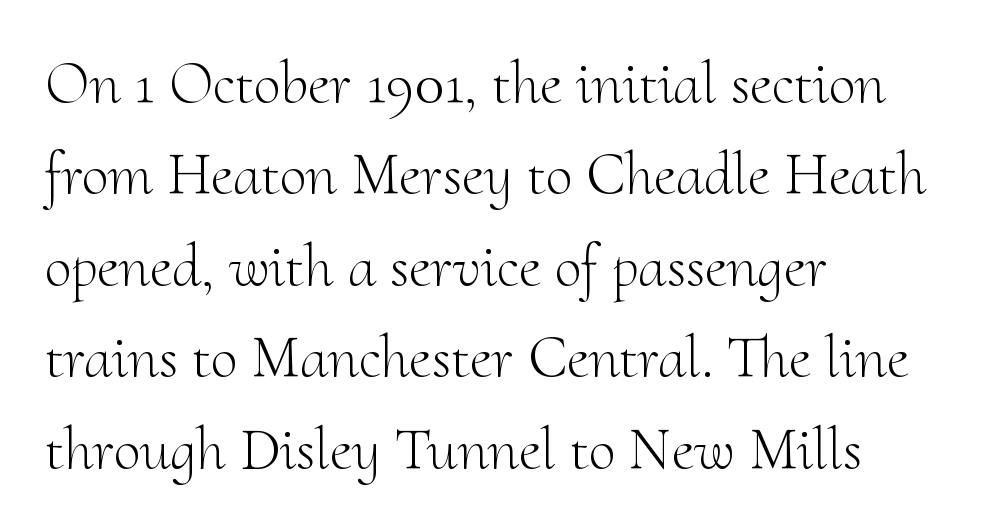
{"serif": "yes", "italic": "no", "bold": "no", "weight": "light", "width": "normal", "stroke_contrast": "medium", "x_height": "small", "monospaced": "no", "underline": "no", "align": "left", "line_spacing": "normal", "line_spacing_ratio": 1.5, "letter_spacing": "normal", "letter_spacing_em": 0.0, "glyph_px": 61}
